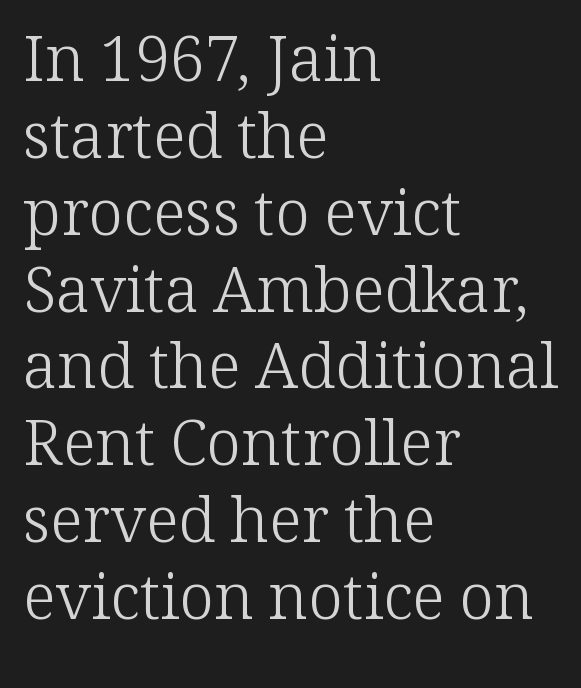
Q: Is the text bold? A: No.
Q: Is the text italic (slanted)? A: No, it is upright.
Q: Is the typeface a serif or a sans-serif typeface? A: Serif.
Q: Is the text underlined? A: No.
Q: How is the paragraph aligned? A: Left-aligned.
Q: Is the spacing between letters normal or unusually wide? A: Normal.
Q: Width (condensed, normal, or wide)? A: Normal.
Q: Stroke contrast? A: Low.
Q: x-height? A: Medium.
Q: Monospaced? A: No.
